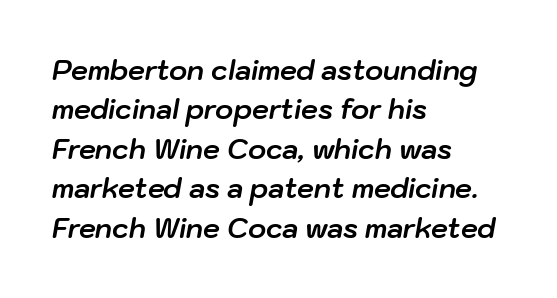
Q: Is the text bold? A: Yes.
Q: Is the text italic (slanted)? A: Yes, it leans right by about 10 degrees.
Q: Is the text underlined? A: No.
Q: How is the paragraph aligned? A: Left-aligned.
Q: Is the spacing between letters normal or unusually wide? A: Normal.
Q: Is the spacing between lines tight, normal or loose? A: Normal.
